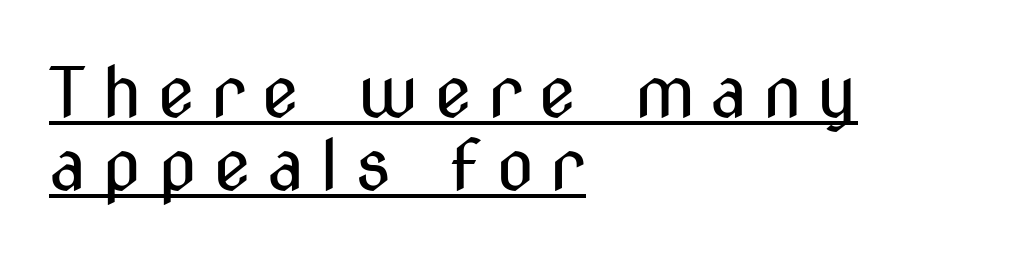
The image shows 70 px regular-weight, condensed sans-serif type, upright; set left-aligned, tight line spacing (1.04x), unusually wide letter spacing (+0.22 em), underlined; medium stroke contrast and a medium x-height.
